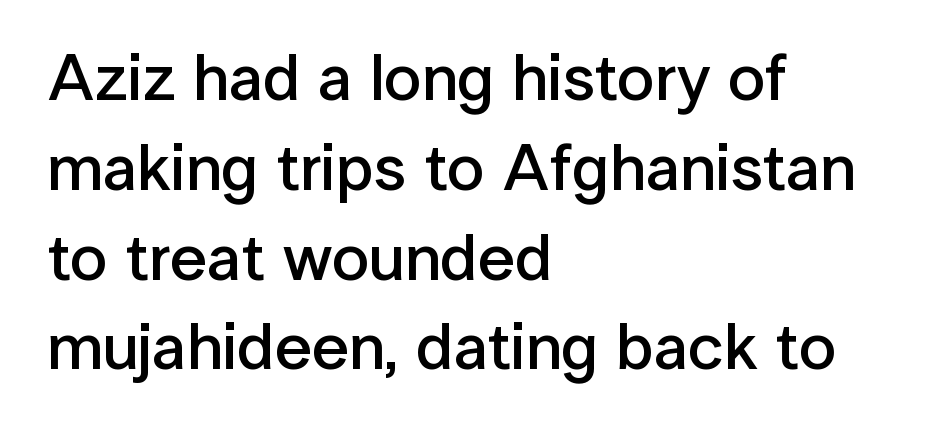
{"serif": "no", "italic": "no", "bold": "semi", "weight": "semibold", "width": "normal", "stroke_contrast": "low", "x_height": "medium", "monospaced": "no", "underline": "no", "align": "left", "line_spacing": "normal", "line_spacing_ratio": 1.36, "letter_spacing": "normal", "letter_spacing_em": 0.0, "glyph_px": 66}
